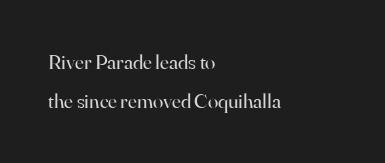
Q: Is the text bold? A: No.
Q: Is the text italic (slanted)? A: No, it is upright.
Q: Is the text underlined? A: No.
Q: How is the paragraph aligned? A: Left-aligned.
Q: Is the spacing between letters normal or unusually wide? A: Normal.
